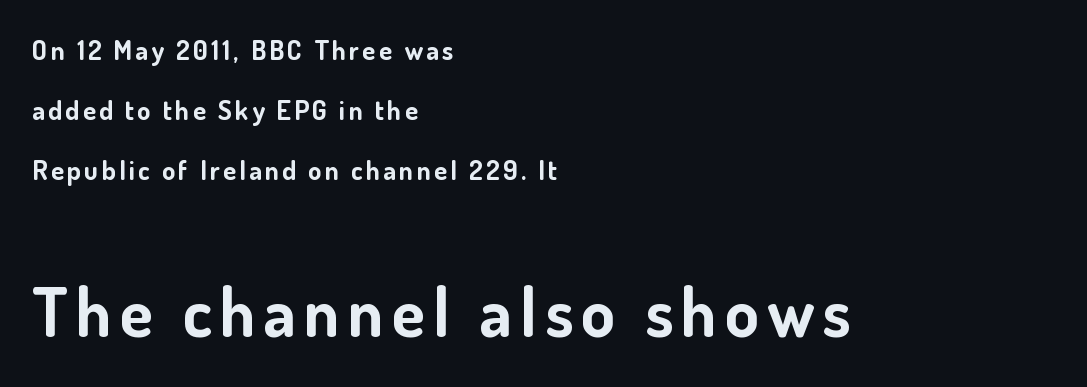
{"serif": "no", "italic": "no", "bold": "yes", "weight": "bold", "width": "normal", "stroke_contrast": "low", "x_height": "small", "monospaced": "no", "underline": "no", "align": "left", "line_spacing": "loose", "line_spacing_ratio": 2.23, "larger_block": "second", "size_ratio": 2.52, "glyph_px": 68}
